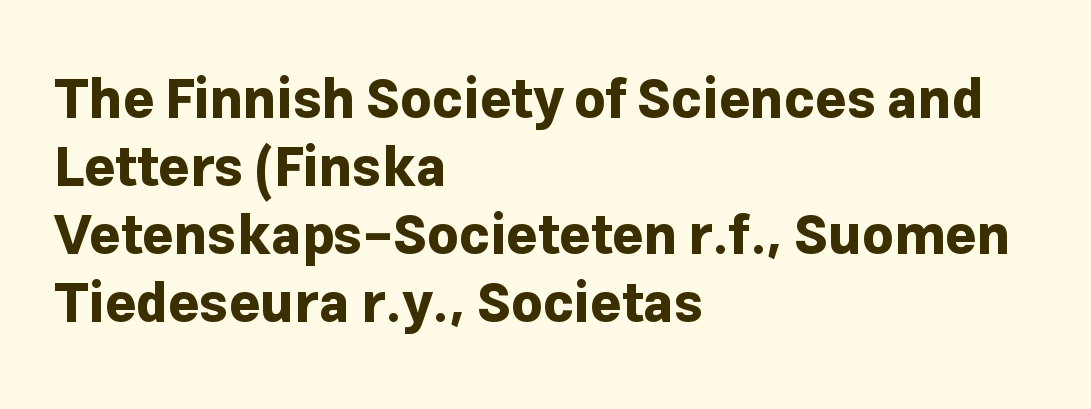
The image shows 54 px bold sans-serif type, upright; set left-aligned, normal line spacing (1.26x), normal letter spacing, not underlined; low stroke contrast and a medium x-height.
